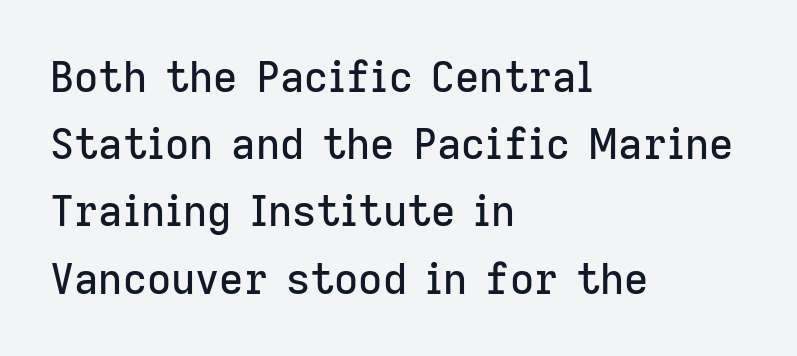
The image shows 42 px sans-serif type, upright; set left-aligned, normal line spacing (1.6x), normal letter spacing, not underlined; low stroke contrast and a medium x-height.
